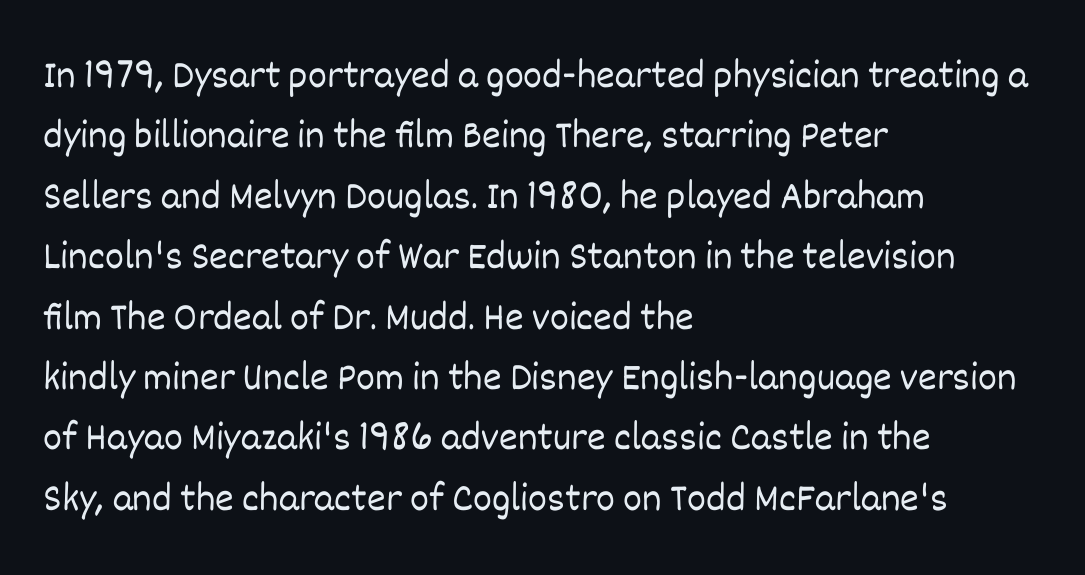
Q: Is the text bold? A: No.
Q: Is the text italic (slanted)? A: No, it is upright.
Q: Is the text underlined? A: No.
Q: How is the paragraph aligned? A: Left-aligned.
Q: Is the spacing between letters normal or unusually wide? A: Normal.
Q: Is the spacing between lines tight, normal or loose? A: Normal.
Q: Width (condensed, normal, or wide)? A: Normal.
Q: Stroke contrast? A: Low.
Q: x-height? A: Large.
Q: Monospaced? A: No.
